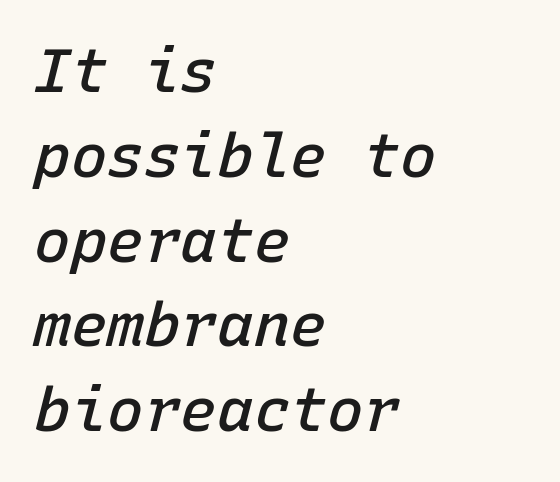
The image shows 61 px semibold type, italic (leaning right), monospaced; set left-aligned, normal line spacing (1.39x), normal letter spacing, not underlined; low stroke contrast and a medium x-height.
